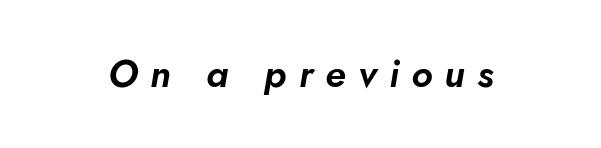
{"italic": "yes", "lean": "right", "slant_degrees": 5, "width": "normal", "stroke_contrast": "low", "x_height": "small", "monospaced": "no", "underline": "no", "letter_spacing": "wide", "letter_spacing_em": 0.32, "glyph_px": 38}
